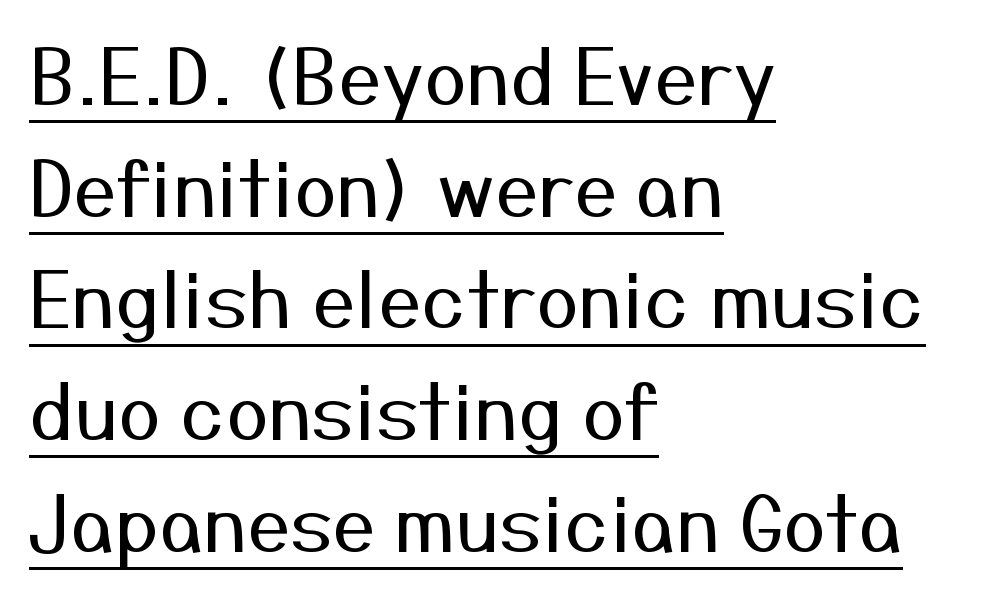
Q: Is the text bold? A: No.
Q: Is the text italic (slanted)? A: No, it is upright.
Q: Is the typeface a serif or a sans-serif typeface? A: Sans-serif.
Q: Is the text underlined? A: Yes.
Q: How is the paragraph aligned? A: Left-aligned.
Q: Is the spacing between letters normal or unusually wide? A: Normal.
Q: Is the spacing between lines tight, normal or loose? A: Normal.
Q: Width (condensed, normal, or wide)? A: Normal.
Q: Stroke contrast? A: Medium.
Q: x-height? A: Medium.
Q: Monospaced? A: No.
